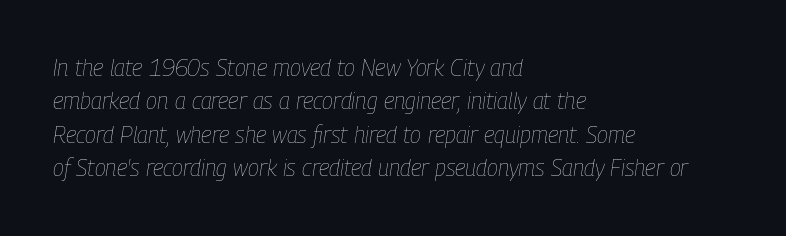
Q: Is the text bold? A: No.
Q: Is the text italic (slanted)? A: Yes, it leans right by about 9 degrees.
Q: Is the text underlined? A: No.
Q: How is the paragraph aligned? A: Left-aligned.
Q: Is the spacing between letters normal or unusually wide? A: Normal.
Q: Is the spacing between lines tight, normal or loose? A: Normal.
